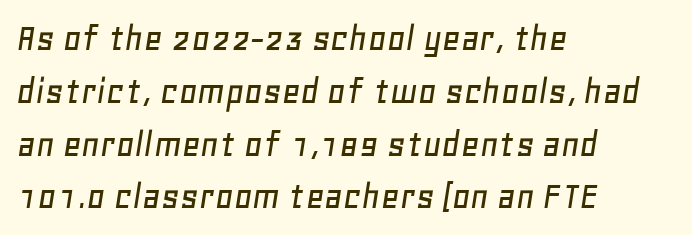
The paragraph has a hard left edge and a soft right edge. Italic: yes, the glyphs are oblique. Glance below the letters and you will spot only blank space. Is there much room between lines? A standard amount, neither cramped nor airy. Is this a fixed-width face? No — the glyphs have proportional, varying widths. Glyph-to-glyph distance matches everyday printed text.
